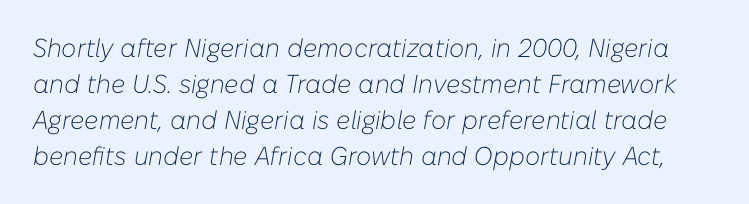
{"italic": "yes", "lean": "right", "slant_degrees": 10, "bold": "no", "underline": "no", "line_spacing": "normal", "line_spacing_ratio": 1.39, "letter_spacing": "normal", "letter_spacing_em": 0.0, "glyph_px": 26}
